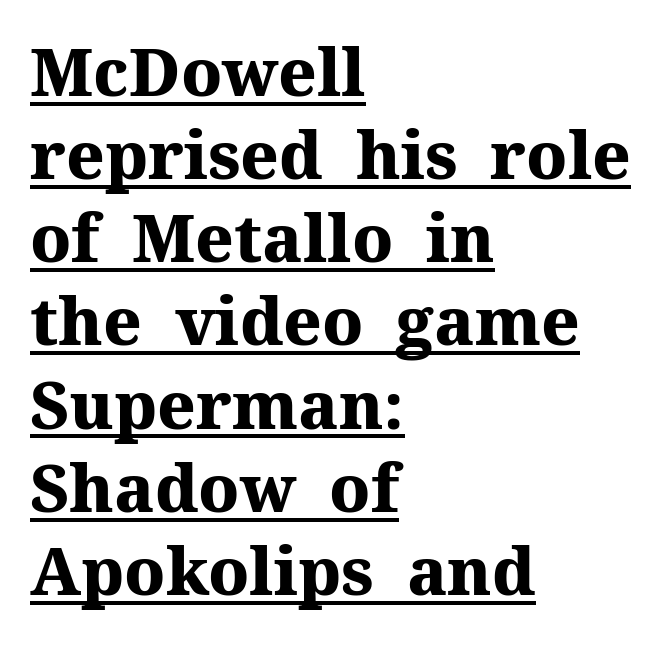
Q: Is the text bold? A: Yes.
Q: Is the text italic (slanted)? A: No, it is upright.
Q: Is the typeface a serif or a sans-serif typeface? A: Serif.
Q: Is the text underlined? A: Yes.
Q: How is the paragraph aligned? A: Left-aligned.
Q: Is the spacing between letters normal or unusually wide? A: Normal.
Q: Is the spacing between lines tight, normal or loose? A: Normal.
Q: Width (condensed, normal, or wide)? A: Normal.
Q: Stroke contrast? A: Medium.
Q: x-height? A: Medium.
Q: Monospaced? A: No.
